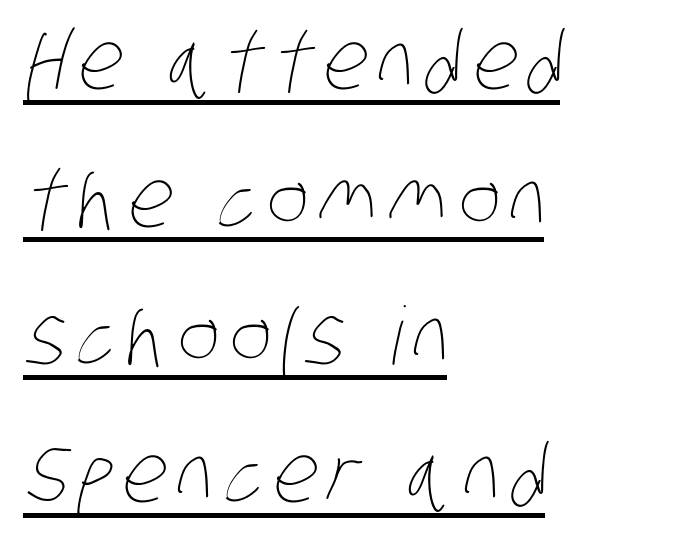
{"bold": "no", "weight": "thin", "width": "condensed", "stroke_contrast": "low", "x_height": "large", "monospaced": "no", "underline": "yes", "align": "left", "line_spacing_ratio": 1.72, "glyph_px": 80}
